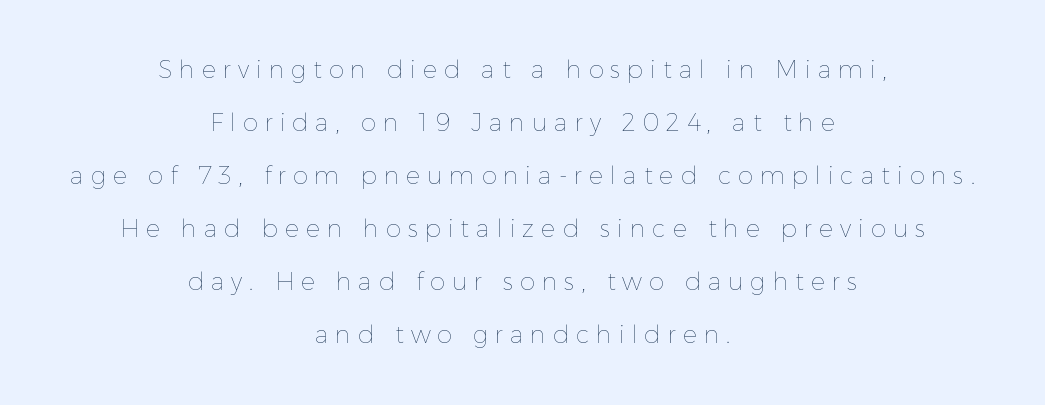
Quick note: underline off. The passage shown has open, widely tracked lettering throughout. Weight: regular or lighter. Every row of glyphs is offset so its center matches the block's center. Every stem runs plumb, perpendicular to the baseline.
